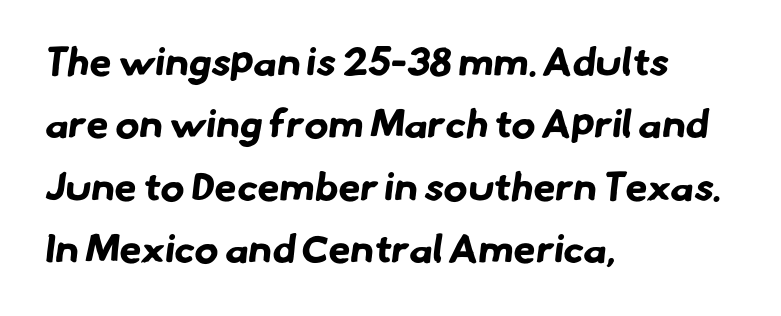
The image shows 40 px bold sans-serif type; set left-aligned, normal line spacing (1.56x), normal letter spacing, not underlined; low stroke contrast and a small x-height.
